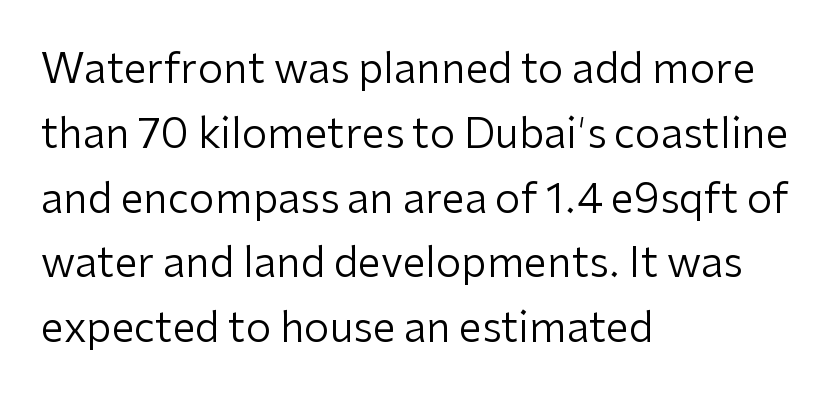
The specimen reads as upright at a glance. The passage shown is not underscored anywhere. Looks like regular typesetting: each glyph gets only the width it needs. The characters display no serif detailing; their extremities are plain.
